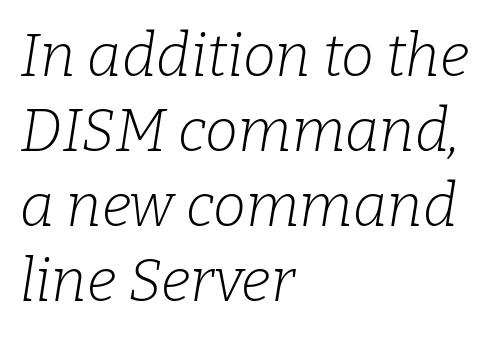
The image shows 59 px light serif type, italic (leaning right); set left-aligned, normal line spacing (1.27x), normal letter spacing, not underlined; low stroke contrast and a medium x-height.
